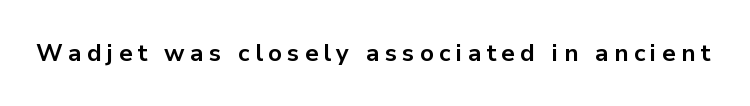
The tracking jumps out immediately: characters are airy and widely separated. Vertical strokes here are truly vertical. These lines carry a lot of weight — the face is fully bold. The area under the type is left untouched.
